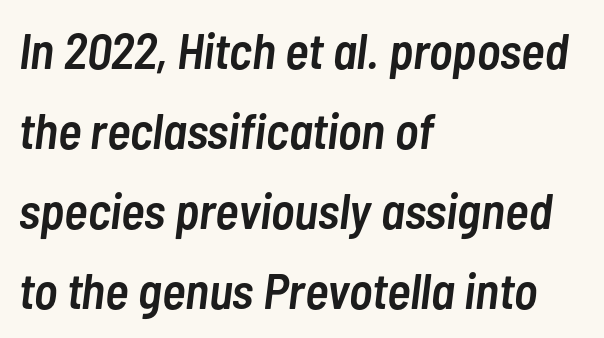
{"italic": "yes", "lean": "right", "slant_degrees": 7, "bold": "semi", "weight": "semibold", "width": "condensed", "stroke_contrast": "low", "x_height": "medium", "monospaced": "no", "underline": "no", "align": "left", "line_spacing": "normal", "line_spacing_ratio": 1.6, "letter_spacing": "normal", "letter_spacing_em": 0.0, "glyph_px": 50}
